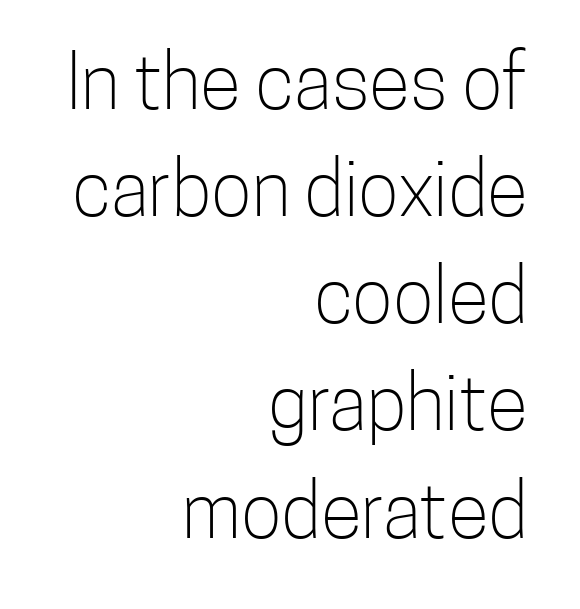
{"serif": "no", "italic": "no", "bold": "no", "weight": "light", "width": "condensed", "stroke_contrast": "low", "x_height": "medium", "monospaced": "no", "underline": "no", "align": "right", "line_spacing": "normal", "line_spacing_ratio": 1.41, "letter_spacing": "normal", "letter_spacing_em": 0.0, "glyph_px": 76}
